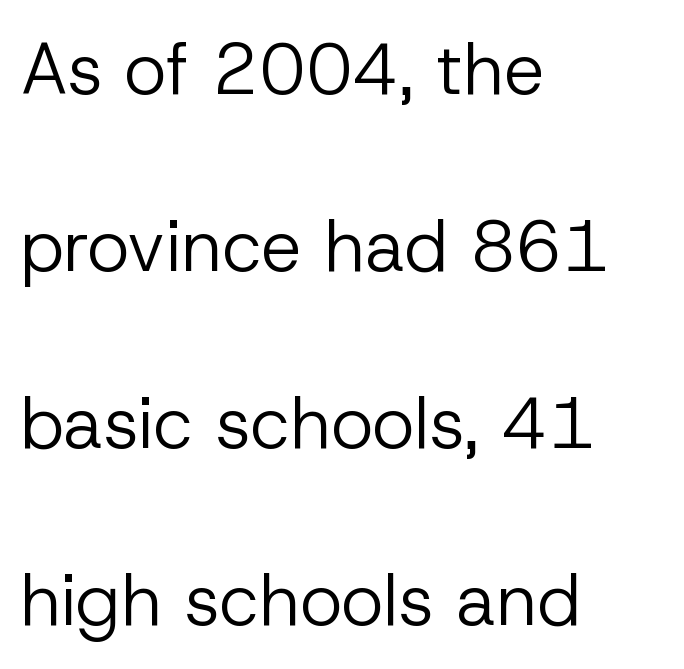
The image shows 72 px regular-weight sans-serif type, upright; set left-aligned, loose line spacing (2.46x), normal letter spacing, not underlined; low stroke contrast and a medium x-height.
